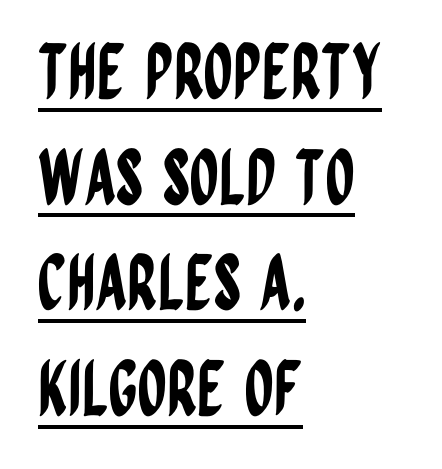
Is the block centered? No — it sits flush against the left margin. Tall strokes in this sample are plumb rather than angled. A baseline rule has been typeset under these characters. Looks like regular typesetting: each glyph gets only the width it needs. One glance says typical: line gaps are just what's usual.
